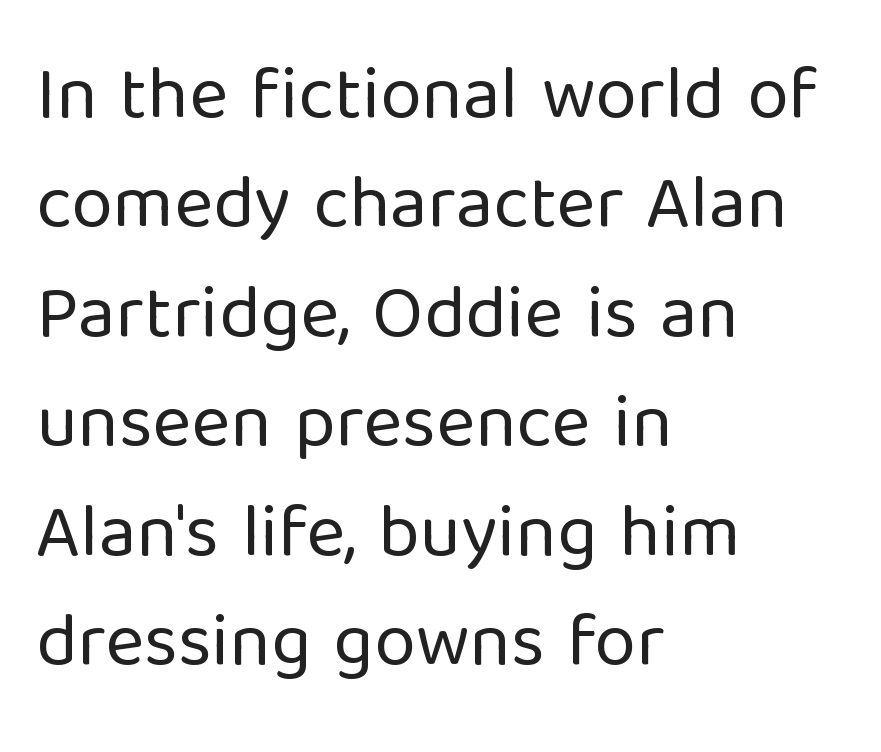
{"serif": "no", "italic": "no", "bold": "no", "weight": "regular", "width": "normal", "stroke_contrast": "low", "x_height": "medium", "monospaced": "no", "underline": "no", "align": "left", "line_spacing": "normal", "line_spacing_ratio": 1.46, "letter_spacing": "normal", "letter_spacing_em": 0.0, "glyph_px": 75}
